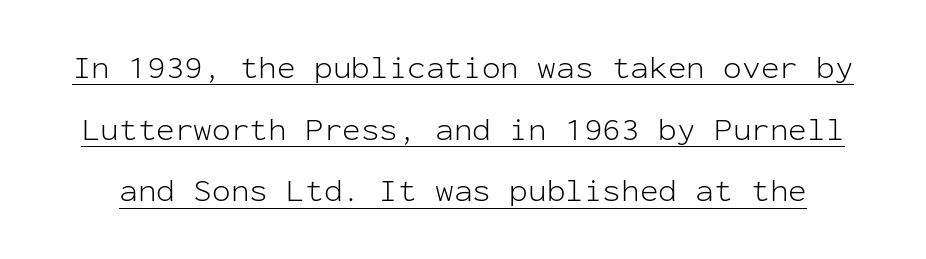
The image shows 31 px light sans-serif type, upright, monospaced; set loose line spacing (1.99x), normal letter spacing, underlined; low stroke contrast and a medium x-height.
